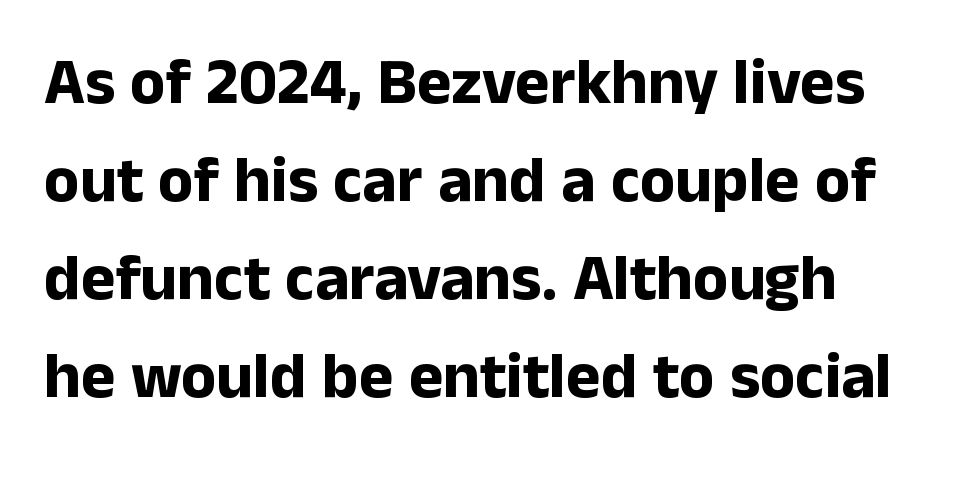
{"serif": "no", "italic": "no", "bold": "yes", "weight": "bold", "width": "normal", "stroke_contrast": "low", "x_height": "medium", "monospaced": "no", "underline": "no", "line_spacing": "normal", "line_spacing_ratio": 1.51, "letter_spacing": "normal", "letter_spacing_em": 0.0, "glyph_px": 65}
